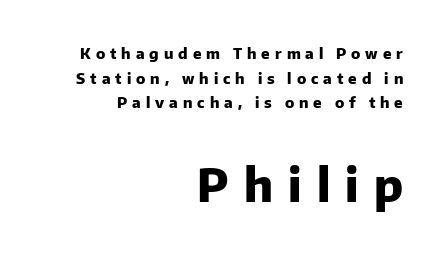
{"serif": "no", "italic": "no", "bold": "yes", "weight": "heavy", "width": "normal", "stroke_contrast": "low", "x_height": "medium", "monospaced": "no", "underline": "no", "align": "right", "line_spacing": "normal", "line_spacing_ratio": 1.64, "letter_spacing": "wide", "letter_spacing_em": 0.33, "larger_block": "second", "size_ratio": 3.07, "glyph_px": 46}
